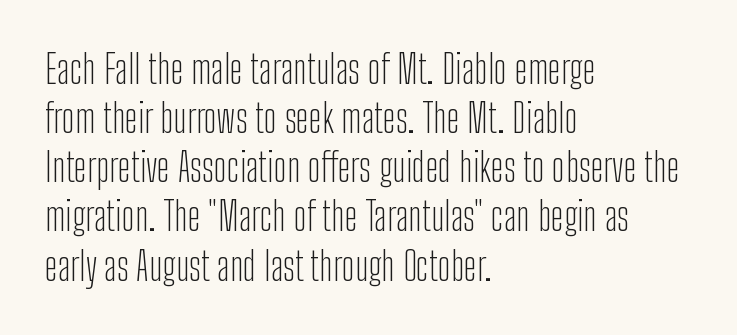
Posture: upright roman. A classic flush-left, rag-right setting is used for this passage. The passage shown is typeset with a sans-serif family. The gap between lines stays unmarked.
